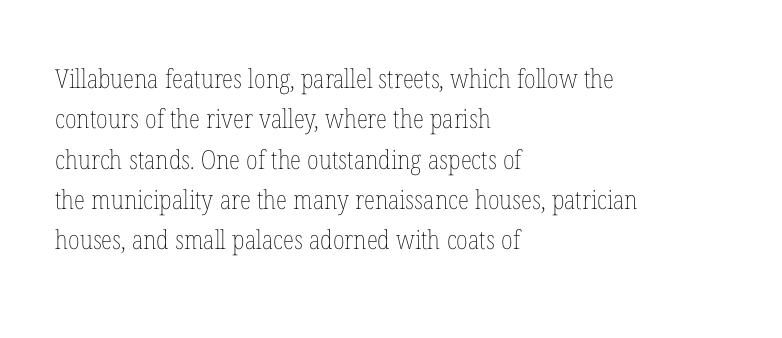
Q: Is the text bold? A: No.
Q: Is the text italic (slanted)? A: No, it is upright.
Q: Is the text underlined? A: No.
Q: How is the paragraph aligned? A: Left-aligned.
Q: Is the spacing between letters normal or unusually wide? A: Normal.
Q: Is the spacing between lines tight, normal or loose? A: Normal.
